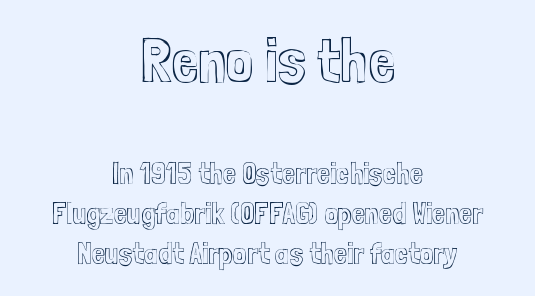
The setting favours the middle, as headings and verse often do. The composition opens big and finishes small. Spacing between characters is what you'd get straight out of the box. Underline: absent. Evenly set lines give the paragraph a standard silhouette. Proportional: the letters do not fall into vertical columns.
